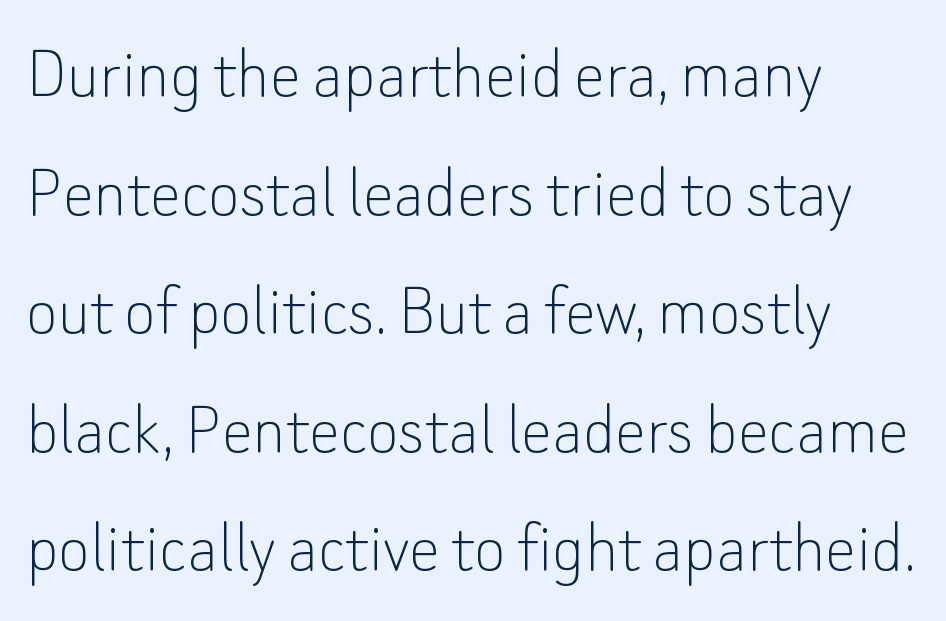
No italicization has been applied; the sample stays upright. Each letter keeps its own natural width here, so spacing adapts to shape. Compared with a typical body face, this is equally light or lighter still. The vertical gap from one line to the next is medium. Words appear dense and cohesive because spacing is normal.
